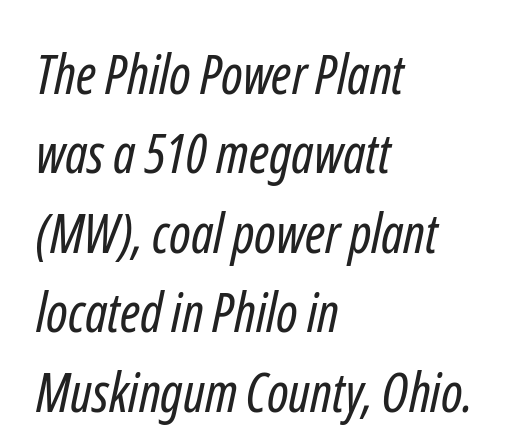
The image shows 54 px regular-weight, condensed sans-serif type; set left-aligned, normal line spacing (1.47x), normal letter spacing, not underlined; low stroke contrast and a medium x-height.
